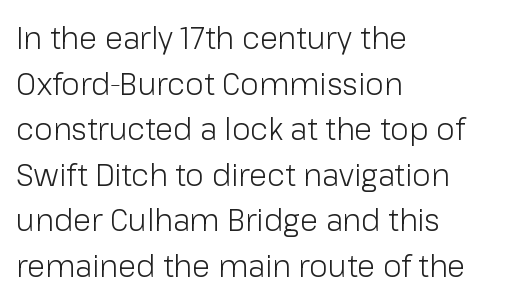
{"serif": "no", "italic": "no", "bold": "no", "weight": "light", "width": "normal", "stroke_contrast": "low", "x_height": "medium", "monospaced": "no", "underline": "no", "align": "left", "line_spacing": "normal", "line_spacing_ratio": 1.52, "letter_spacing": "normal", "letter_spacing_em": 0.0, "glyph_px": 30}
